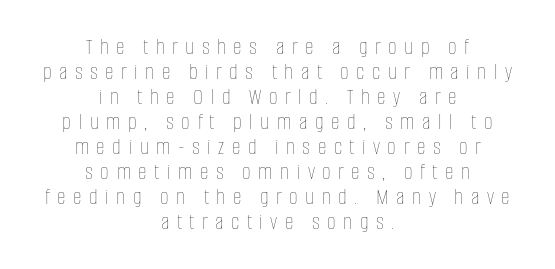
The image shows 24 px text type, upright; set centered, tight line spacing (1.04x), unusually wide letter spacing (+0.31 em), not underlined.
